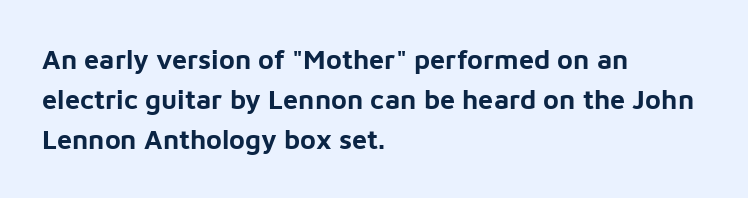
The image shows 27 px bold type, upright; set left-aligned, normal line spacing (1.49x), normal letter spacing, not underlined.
